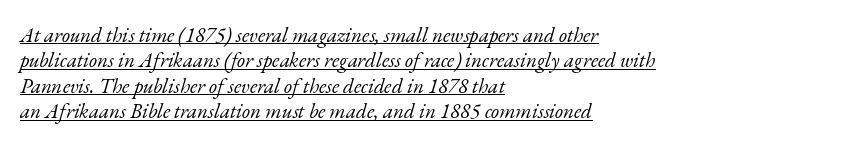
Is there an underline? Yes — a line sits under the letters. In terms of letterspacing, this is plain default setting. Italic: yes, the glyphs are oblique. Is the type heavy? It reads as light-to-regular instead. Alignment: flush left.
